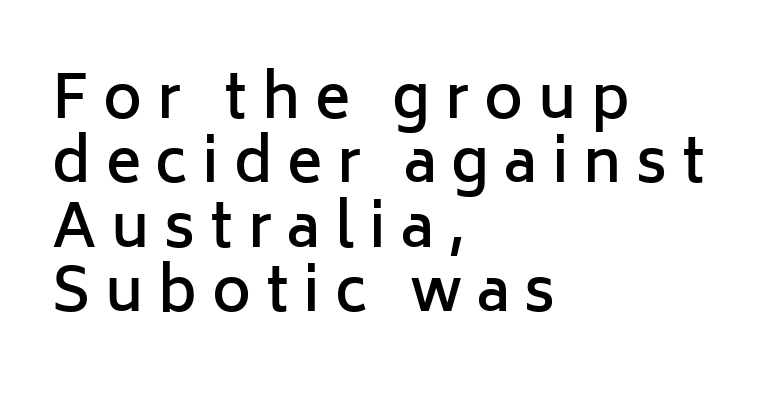
{"serif": "no", "italic": "no", "bold": "semi", "weight": "semibold", "width": "normal", "stroke_contrast": "low", "x_height": "medium", "monospaced": "no", "underline": "no", "align": "left", "line_spacing": "tight", "line_spacing_ratio": 1.09, "letter_spacing": "wide", "letter_spacing_em": 0.25, "glyph_px": 59}
